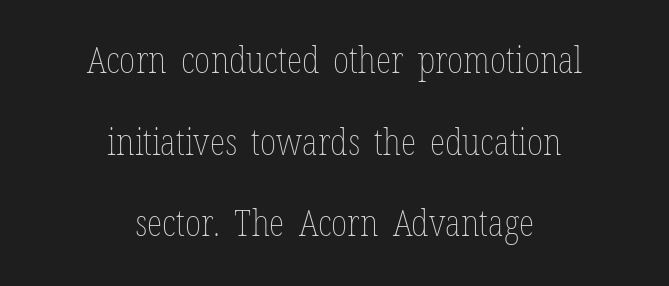
Does the leading feel generous? Absolutely, it's lavish. Designer's note — italics off, roman on. Descenders hang freely into open space. These lines are rendered in a variable-pitch font. Heaviness? Minimal to ordinary, like unemphasized prose. Short and long lines alike share a common midpoint.
